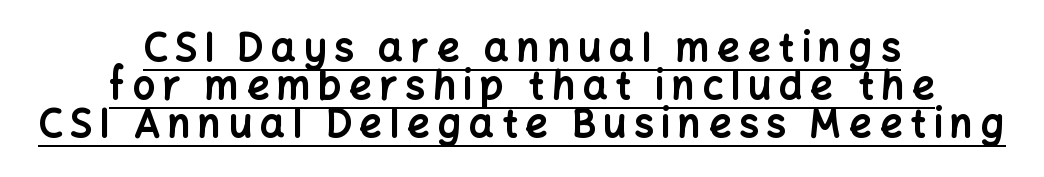
The image shows 39 px bold sans-serif type, upright; set centered, tight line spacing (0.97x), unusually wide letter spacing (+0.2 em), underlined; low stroke contrast and a medium x-height.
